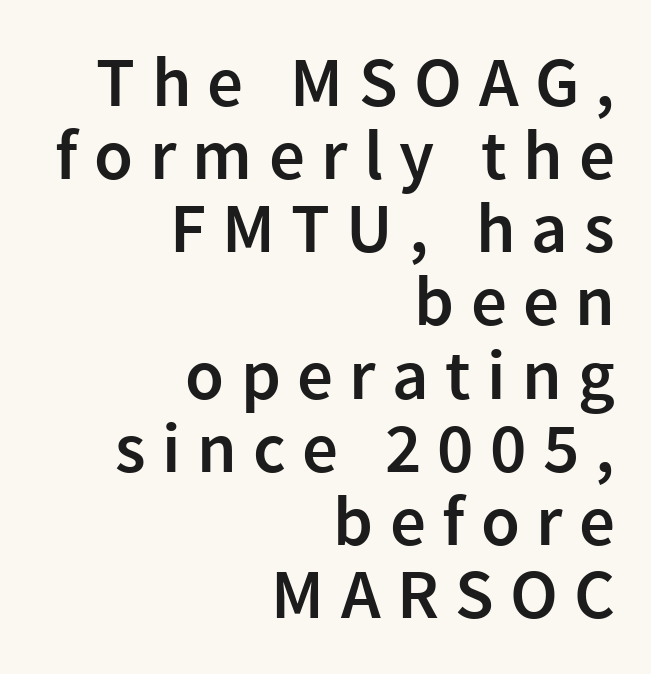
The image shows 71 px semibold sans-serif type, upright; set right-aligned, tight line spacing (1.03x), unusually wide letter spacing (+0.23 em), not underlined; a medium x-height.
